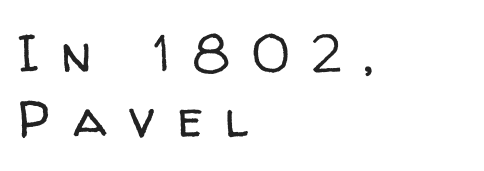
The image shows 52 px regular-weight sans-serif type, upright; set left-aligned, normal line spacing (1.25x), unusually wide letter spacing (+0.43 em), not underlined; low stroke contrast and a medium x-height.
